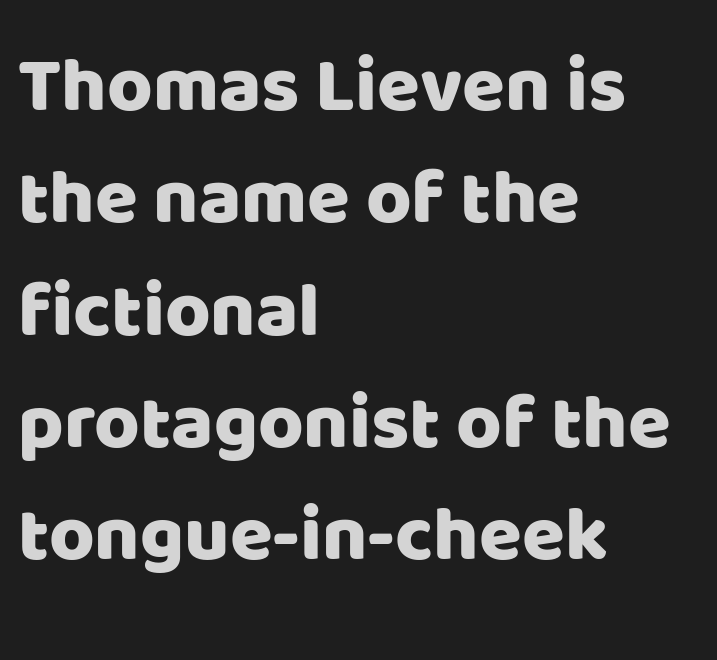
Classification — sans serif. The passage shown is not underscored anywhere. Teacher's note: observe the even left margin — that is flush-left alignment. Words appear dense and cohesive because spacing is normal.
